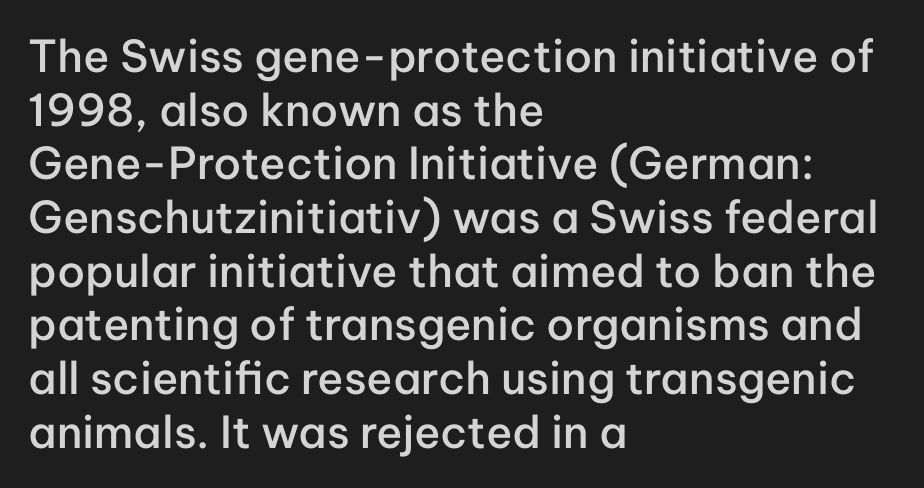
{"serif": "no", "italic": "no", "bold": "semi", "weight": "semibold", "width": "normal", "stroke_contrast": "low", "x_height": "medium", "monospaced": "no", "underline": "no", "align": "left", "line_spacing_ratio": 1.22, "letter_spacing": "normal", "letter_spacing_em": 0.0, "glyph_px": 44}
